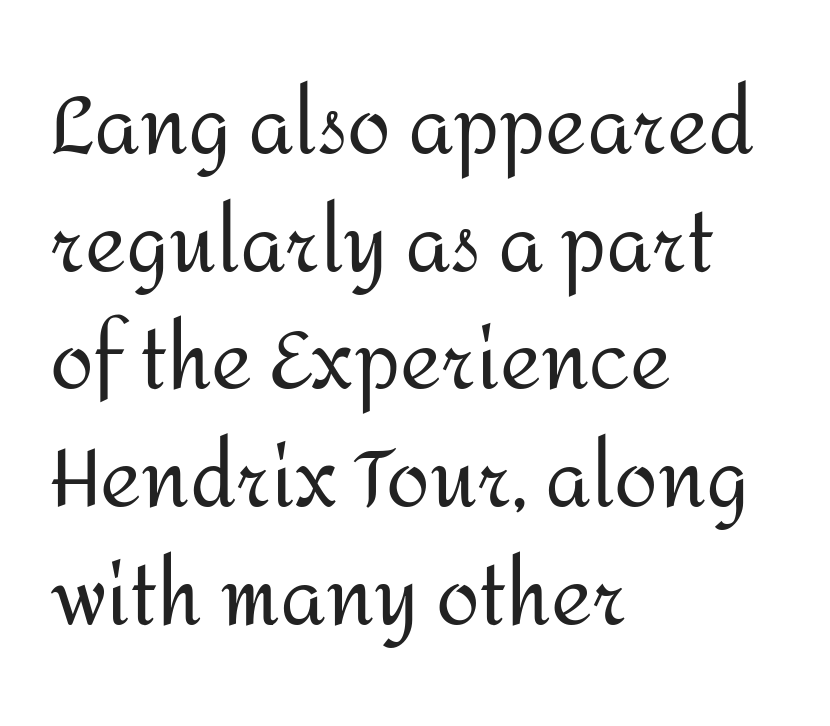
{"serif": "no", "italic": "no", "bold": "no", "weight": "regular", "width": "normal", "stroke_contrast": "medium", "x_height": "medium", "monospaced": "no", "underline": "no", "align": "left", "line_spacing": "normal", "line_spacing_ratio": 1.49, "letter_spacing": "normal", "letter_spacing_em": 0.0, "glyph_px": 79}
